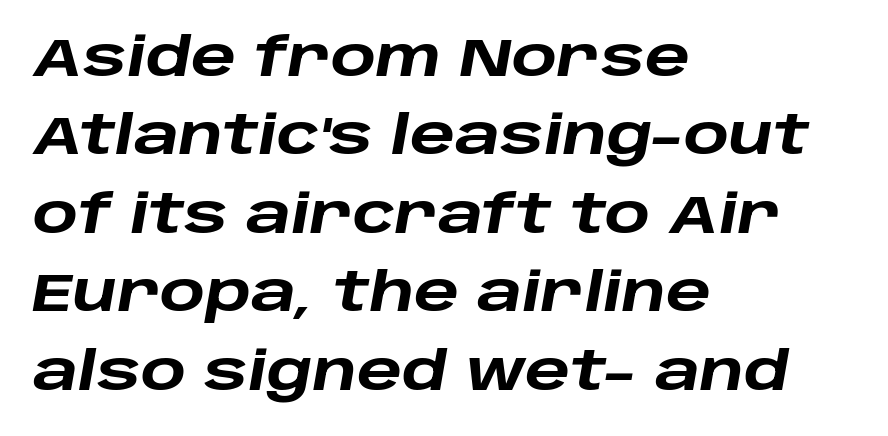
The glyphs are unaccompanied by any horizontal stroke below them. Each letter keeps its own natural width here, so spacing adapts to shape. Letter spacing: default. Typographic density is high because the face is bold.
